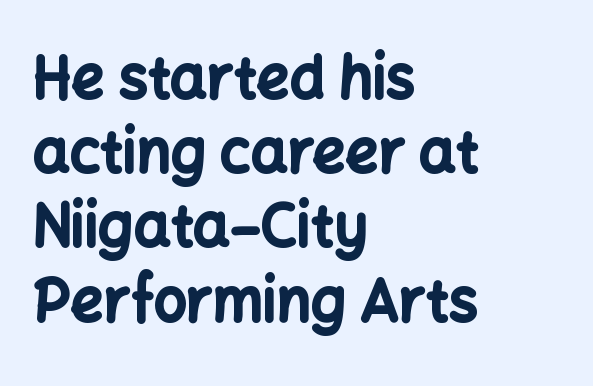
The image shows 58 px bold sans-serif type, upright; set left-aligned, normal line spacing (1.28x), normal letter spacing, not underlined; low stroke contrast and a medium x-height.
